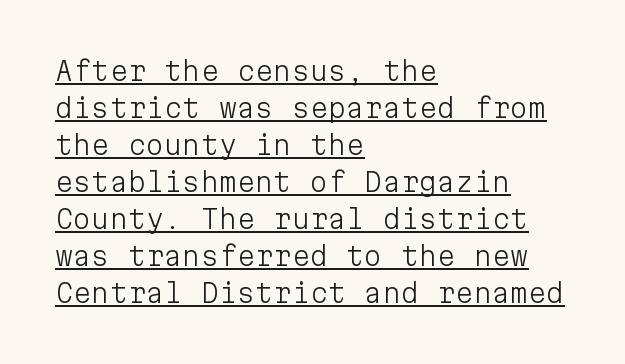
These lines were composed using upright roman letters. Check the space under the baseline: a stroke is drawn there. The line texture is even and compact thanks to regular tracking. In terms of leading, this rendering sits right in the middle. A classic flush-left, rag-right setting is used for this passage. These glyphs show unthickened strokes, regular width or finer.
